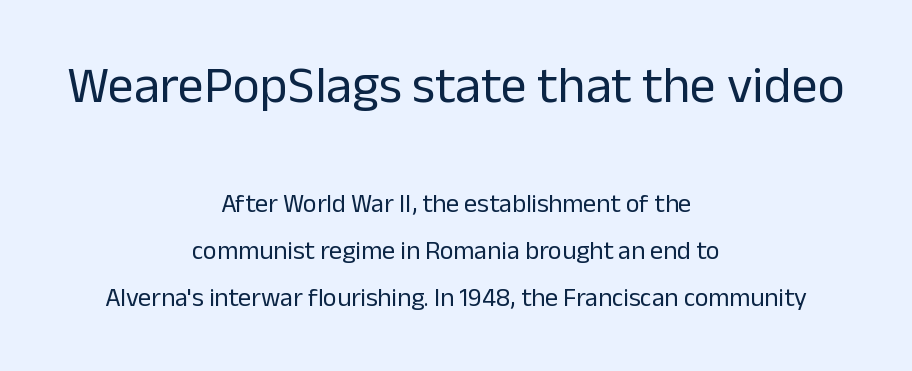
Q: Is the text bold? A: No.
Q: Is the text italic (slanted)? A: No, it is upright.
Q: Is the typeface a serif or a sans-serif typeface? A: Sans-serif.
Q: Is the text underlined? A: No.
Q: How is the paragraph aligned? A: Centered.
Q: Is the spacing between letters normal or unusually wide? A: Normal.
Q: Which block of text is set in a larger size, the first (top) or the second (bottom)? A: The first (top) one.
Q: Width (condensed, normal, or wide)? A: Normal.
Q: Stroke contrast? A: Low.
Q: x-height? A: Medium.
Q: Monospaced? A: No.
